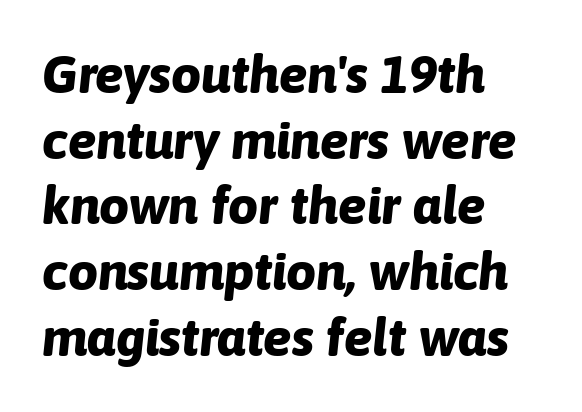
Do the characters align in a grid? No, the font is proportional. In terms of posture, this sample is oblique. This rendering features lettering with no underline. Is the letter spacing exaggerated? No — it looks like the ordinary default. In CSS terms this would be text-align: left. Emphasis by weight is at full strength: bold.
